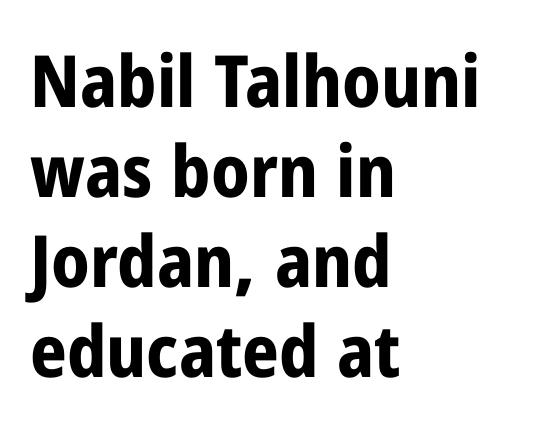
The image shows 72 px bold, condensed sans-serif type, upright; set left-aligned, normal line spacing (1.25x), normal letter spacing, not underlined; low stroke contrast and a medium x-height.
